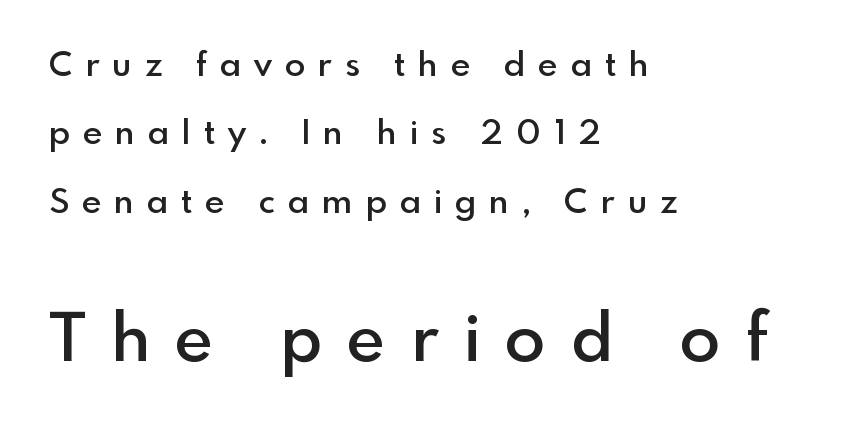
{"serif": "no", "italic": "no", "bold": "semi", "weight": "semibold", "width": "normal", "x_height": "small", "monospaced": "no", "underline": "no", "align": "left", "line_spacing": "loose", "line_spacing_ratio": 2.01, "letter_spacing": "wide", "letter_spacing_em": 0.38, "larger_block": "second", "size_ratio": 1.97, "glyph_px": 67}
